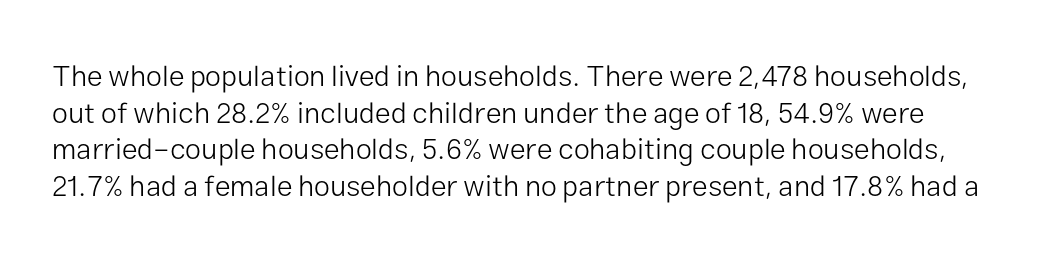
A typesetter would mark this as roman, not italic. In terms of leading, this rendering sits right in the middle. Serif or sans? Sans — the stroke terminals are bare. Has an underline been added? It has not. The letters sit at their default tracking, neither squeezed nor spread. Is this a fixed-width face? No — the glyphs have proportional, varying widths.
